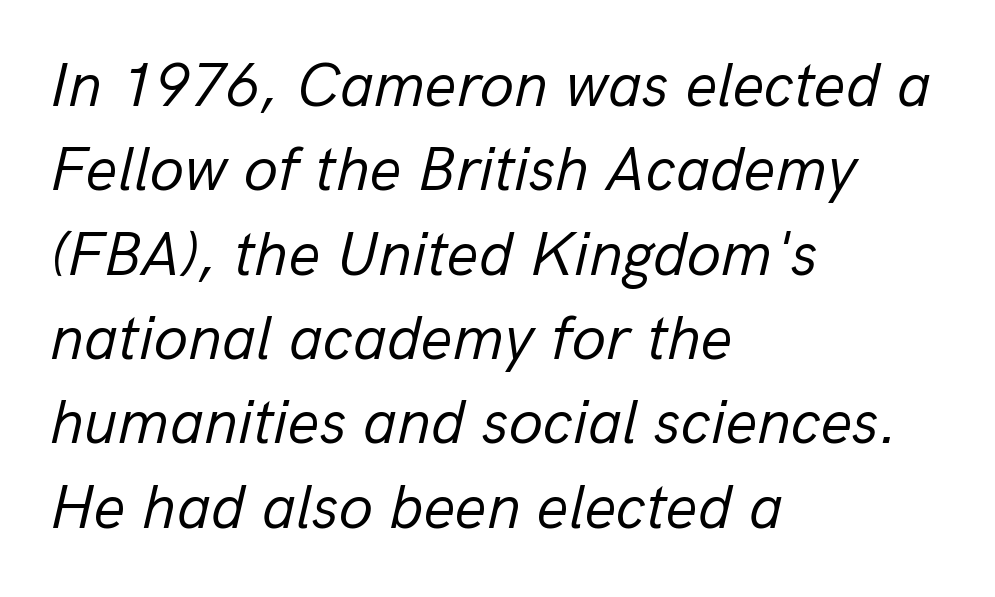
The image shows 62 px regular-weight type, italic (leaning right); set left-aligned, normal line spacing (1.36x), normal letter spacing, not underlined; low stroke contrast and a medium x-height.
